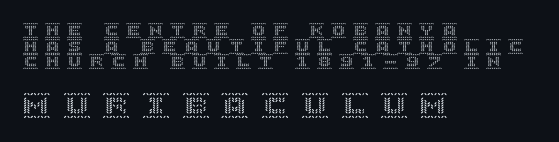
{"italic": "no", "underline": "no", "align": "left", "line_spacing": "tight", "line_spacing_ratio": 1.05, "letter_spacing": "wide", "letter_spacing_em": 0.47, "larger_block": "second", "size_ratio": 1.8, "glyph_px": 27}
